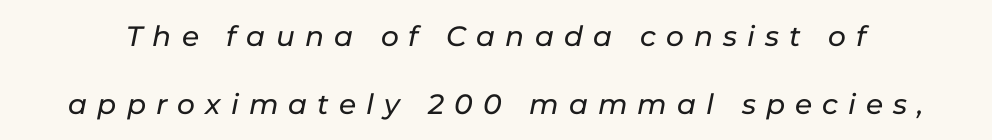
Q: Is the text italic (slanted)? A: Yes, it leans right by about 11 degrees.
Q: Is the text underlined? A: No.
Q: Is the spacing between letters normal or unusually wide? A: Unusually wide.
Q: Is the spacing between lines tight, normal or loose? A: Loose.
Q: Width (condensed, normal, or wide)? A: Normal.
Q: Stroke contrast? A: Low.
Q: x-height? A: Medium.
Q: Monospaced? A: No.
